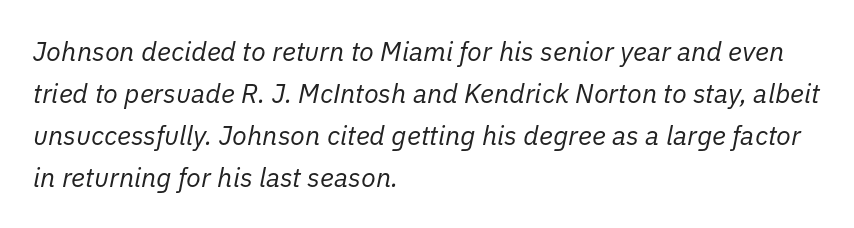
Just letters on the line, the space beneath them empty. Does the leading feel generous? No, just average. This is not heavy type; no bold has been used. Horizontal alignment here is leftward, the default for most running prose. Each word holds together tightly as a unit, with standard inter-letter gaps.
